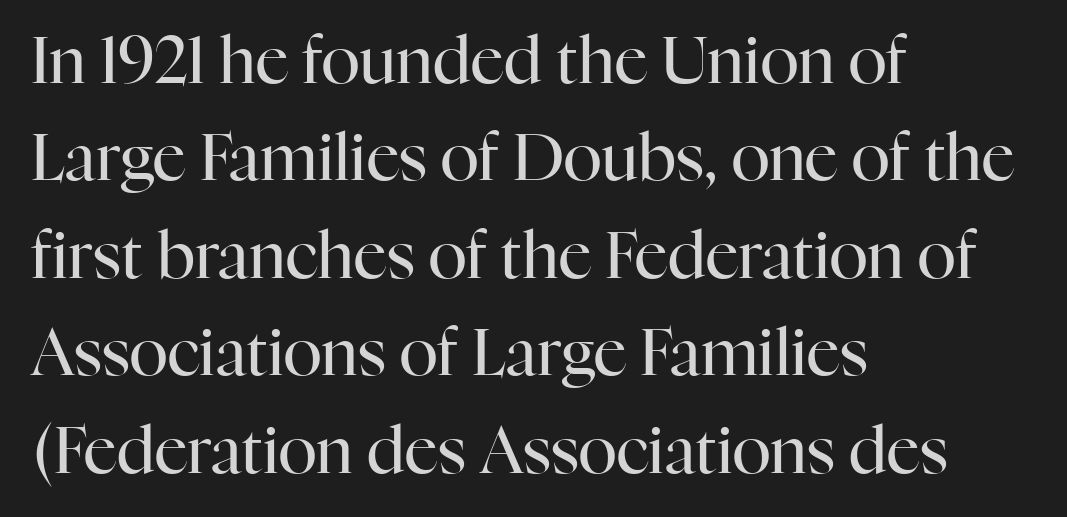
Descender tails drop into unmarked territory. Teacher's note: observe the even left margin — that is flush-left alignment. Think standard paragraph weight, or any step lighter than that. The specimen reads as upright at a glance. A typesetter would label this face a serif. The rendering uses natural spacing where letterforms have individual widths.
